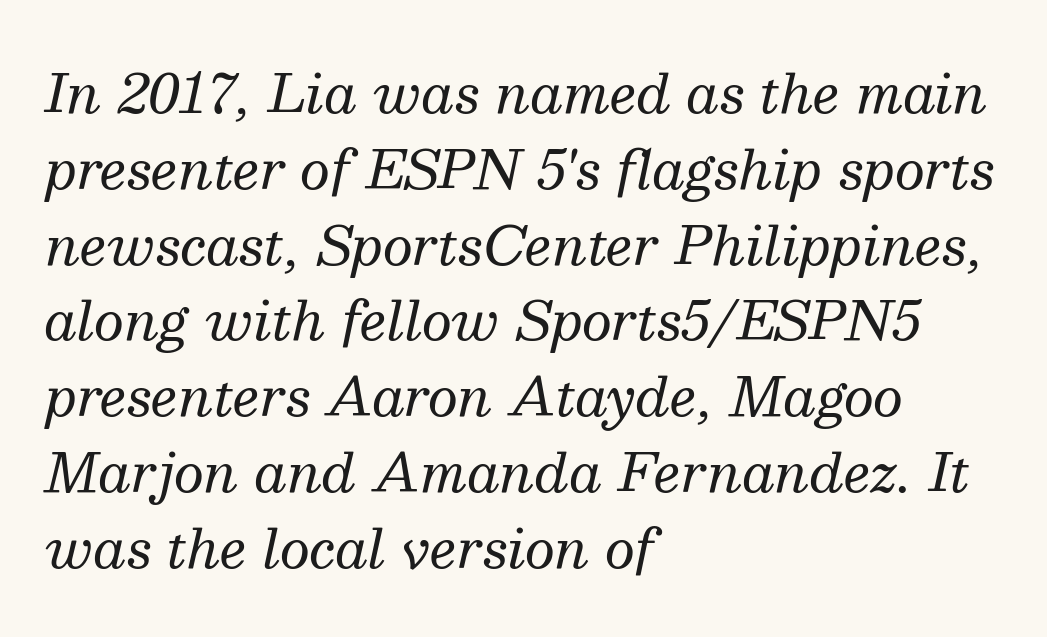
{"serif": "yes", "italic": "yes", "lean": "right", "slant_degrees": 13, "bold": "no", "weight": "regular", "width": "normal", "stroke_contrast": "medium", "x_height": "medium", "monospaced": "no", "underline": "no", "align": "left", "line_spacing": "normal", "line_spacing_ratio": 1.43, "letter_spacing": "normal", "letter_spacing_em": 0.0, "glyph_px": 53}
